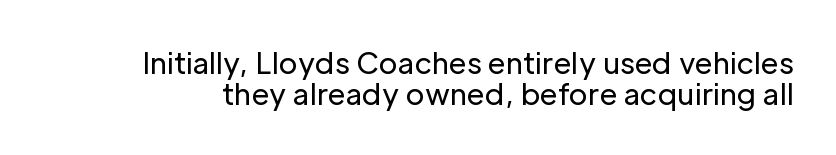
{"serif": "no", "italic": "no", "bold": "no", "weight": "regular", "width": "normal", "stroke_contrast": "low", "x_height": "medium", "monospaced": "no", "underline": "no", "line_spacing": "tight", "line_spacing_ratio": 1.08, "letter_spacing": "normal", "letter_spacing_em": 0.0, "glyph_px": 29}
